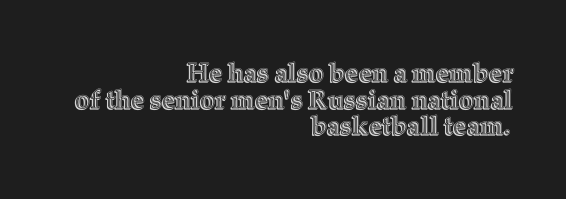
Q: Is the text italic (slanted)? A: No, it is upright.
Q: Is the text underlined? A: No.
Q: How is the paragraph aligned? A: Right-aligned.
Q: Is the spacing between letters normal or unusually wide? A: Normal.
Q: Is the spacing between lines tight, normal or loose? A: Tight.
